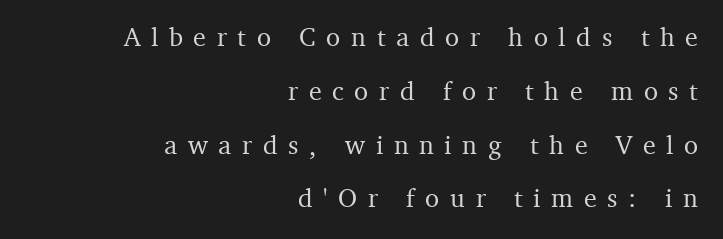
Line endings align vertically; line beginnings do not. Does the lettering tilt? It doesn't — this is upright. Tracking value appears strongly positive — letters spread wide. This sample trades compactness for vertical openness between lines. Underline: absent.
